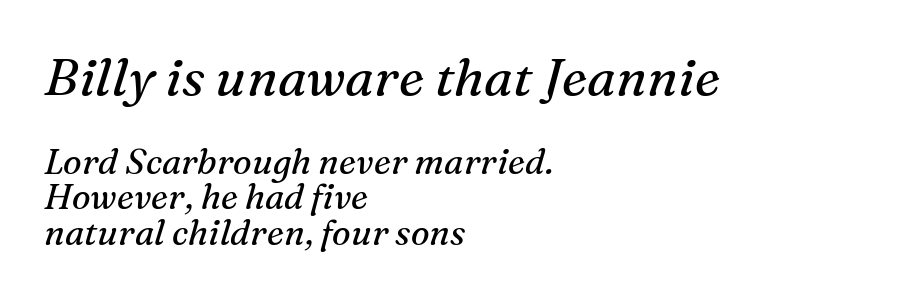
Each row of text sits above clean, open space. This block would grow much taller if given ordinary leading; it's compressed now. The text was rendered using a seriffed face with decorative stroke endings. Character widths vary here, with narrow letters taking less room than wide ones. Short and long lines alike share a common starting point at left.
